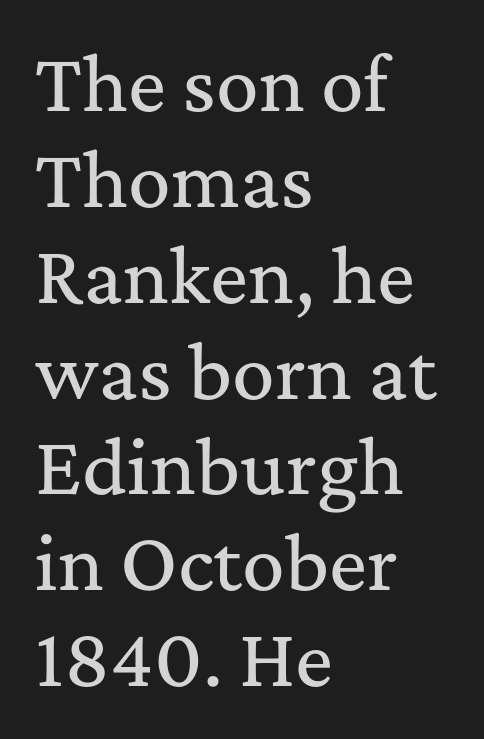
{"serif": "yes", "italic": "no", "width": "normal", "stroke_contrast": "medium", "x_height": "medium", "monospaced": "no", "underline": "no", "align": "left", "line_spacing": "normal", "line_spacing_ratio": 1.35, "letter_spacing": "normal", "letter_spacing_em": 0.0, "glyph_px": 71}
